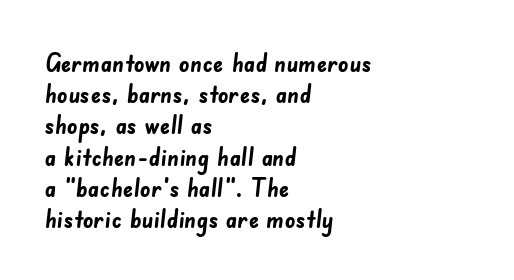
{"bold": "yes", "underline": "no", "align": "left", "line_spacing_ratio": 1.2, "letter_spacing": "normal", "letter_spacing_em": 0.0, "glyph_px": 26}
